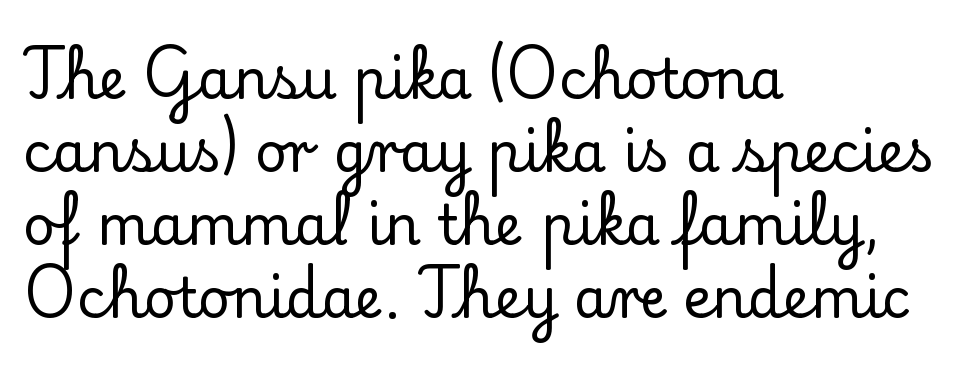
The image shows 55 px serif type, upright; set left-aligned, normal line spacing (1.33x), normal letter spacing, not underlined; low stroke contrast and a small x-height.
